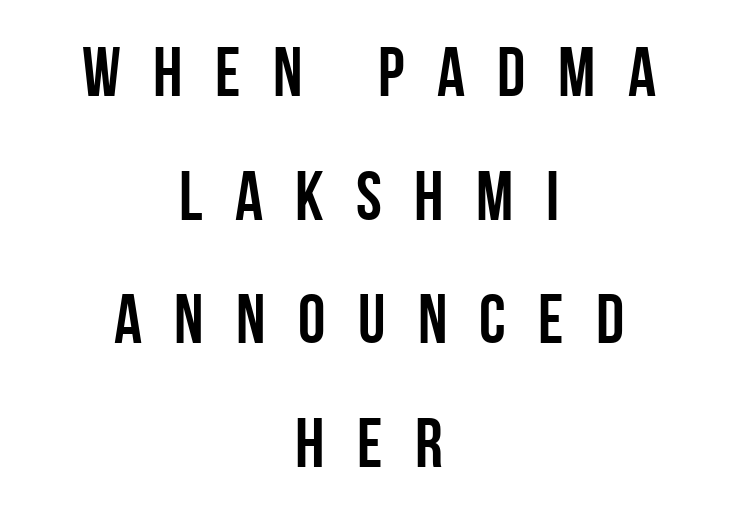
{"serif": "no", "italic": "no", "bold": "yes", "weight": "semibold", "width": "condensed", "stroke_contrast": "low", "x_height": "large", "monospaced": "no", "underline": "no", "align": "center", "line_spacing_ratio": 1.79, "letter_spacing": "wide", "letter_spacing_em": 0.47, "glyph_px": 69}
